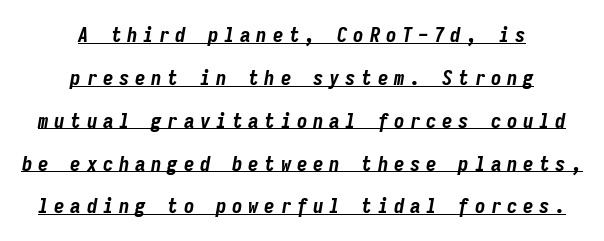
Horizontal bands of white between lines are thick stripes. Has an underline been added? It has. The specimen reads as italic at a glance. This is heavy type, rendered in bold.
